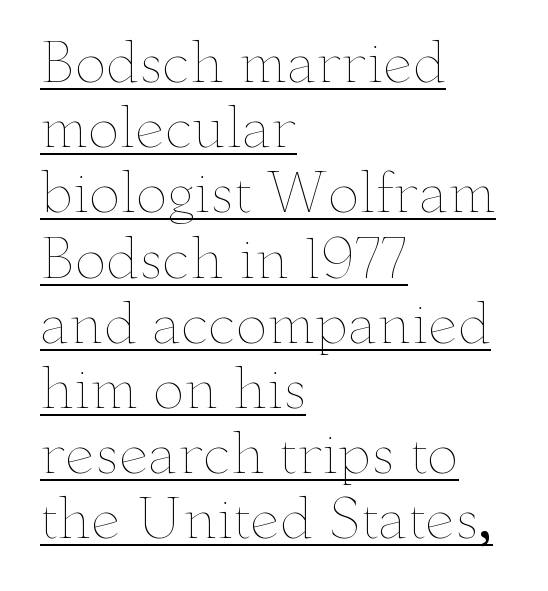
Q: Is the text bold? A: No.
Q: Is the text italic (slanted)? A: No, it is upright.
Q: Is the text underlined? A: Yes.
Q: How is the paragraph aligned? A: Left-aligned.
Q: Is the spacing between letters normal or unusually wide? A: Normal.
Q: Width (condensed, normal, or wide)? A: Wide.
Q: Stroke contrast? A: Low.
Q: x-height? A: Small.
Q: Monospaced? A: No.
